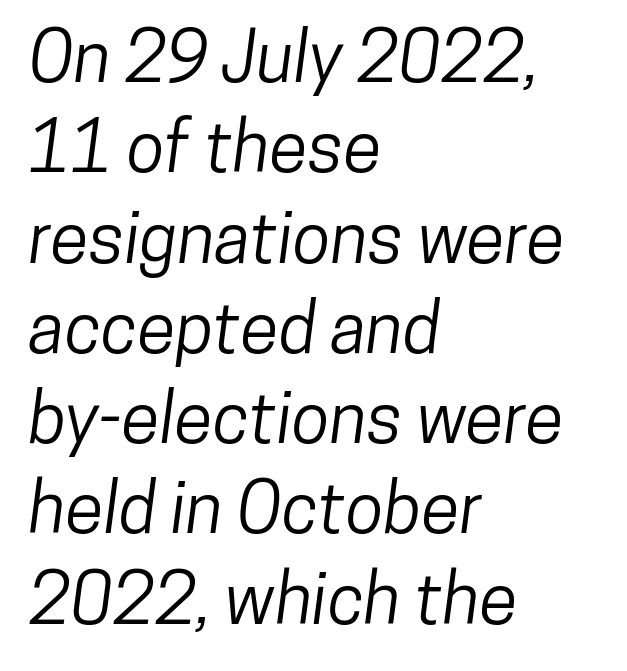
Q: Is the typeface a serif or a sans-serif typeface? A: Sans-serif.
Q: Is the text underlined? A: No.
Q: How is the paragraph aligned? A: Left-aligned.
Q: Is the spacing between letters normal or unusually wide? A: Normal.
Q: Is the spacing between lines tight, normal or loose? A: Normal.
Q: Width (condensed, normal, or wide)? A: Condensed.
Q: Stroke contrast? A: Low.
Q: x-height? A: Medium.
Q: Monospaced? A: No.
